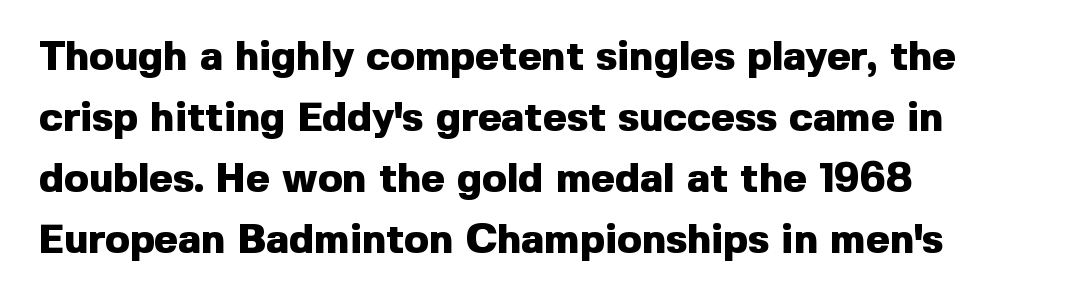
The image shows 41 px heavy sans-serif type, upright; set left-aligned, normal line spacing (1.49x), normal letter spacing, not underlined; a medium x-height.
